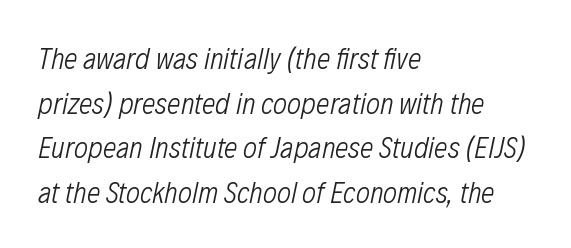
The strokes carry an ordinary text weight at most. The type is set solid horizontally, with unmodified tracking. If you drew a ruler down the left edge, every line would touch it. The font's italic variant was chosen for this text.
